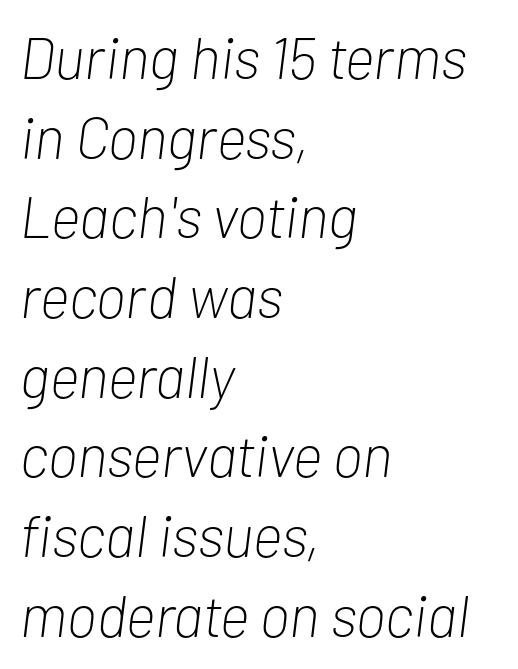
Look at the tracking — it's just the regular setting, nothing added. Rendered with sloped, italic letterforms. The strokes carry an ordinary text weight at most. Note the varied advance widths — an 'i' is clearly narrower than an 'm'. This sample is left-justified, so line endings fall wherever the words run out. Leading matches the norm, producing a regular column.
